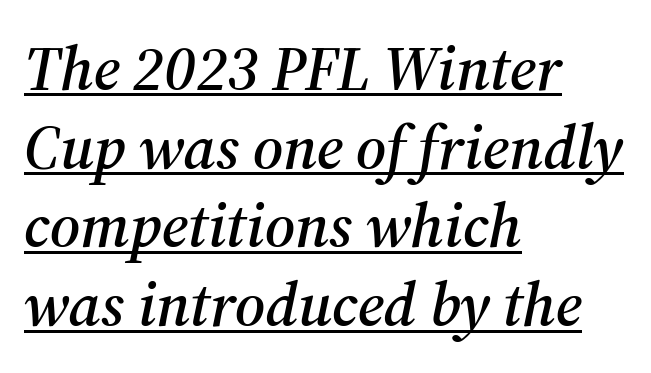
{"serif": "yes", "italic": "yes", "lean": "right", "slant_degrees": 12, "width": "normal", "stroke_contrast": "medium", "x_height": "medium", "monospaced": "no", "underline": "yes", "align": "left", "line_spacing": "normal", "line_spacing_ratio": 1.25, "letter_spacing": "normal", "letter_spacing_em": 0.0, "glyph_px": 63}
